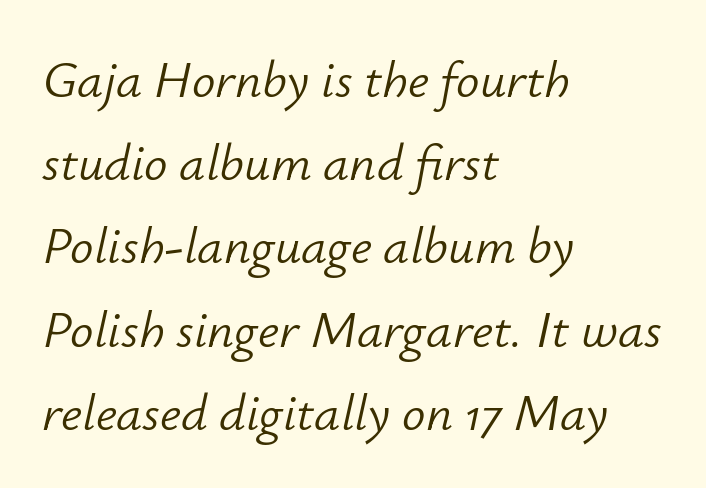
A bare baseline throughout the passage. Summary of vertical rhythm: regular, with standard interline spacing. The strokes carry an ordinary text weight at most. If you drew a line through each stem, it would be angled. Think of a printed novel: that variable character pitch is what you see here.
